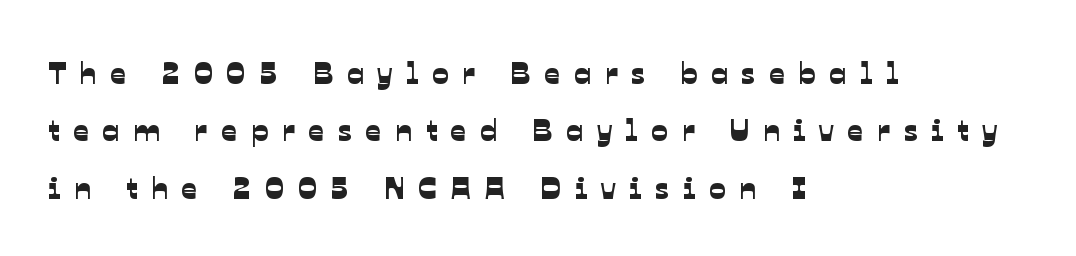
The image shows 31 px sans-serif type; set left-aligned, line spacing 1.85x, unusually wide letter spacing (+0.44 em), not underlined; low stroke contrast and a medium x-height.
